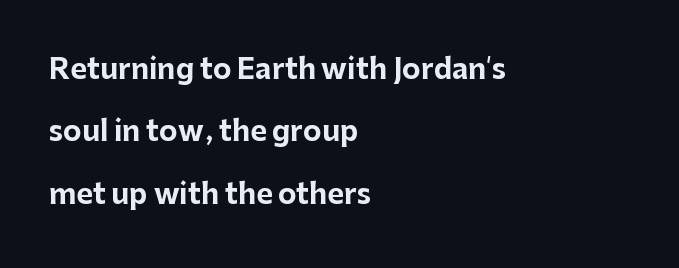
Q: Is the text bold? A: Yes.
Q: Is the text italic (slanted)? A: No, it is upright.
Q: Is the typeface a serif or a sans-serif typeface? A: Sans-serif.
Q: Is the text underlined? A: No.
Q: How is the paragraph aligned? A: Left-aligned.
Q: Is the spacing between letters normal or unusually wide? A: Normal.
Q: Is the spacing between lines tight, normal or loose? A: Loose.
Q: Width (condensed, normal, or wide)? A: Normal.
Q: Stroke contrast? A: Low.
Q: x-height? A: Medium.
Q: Monospaced? A: No.
